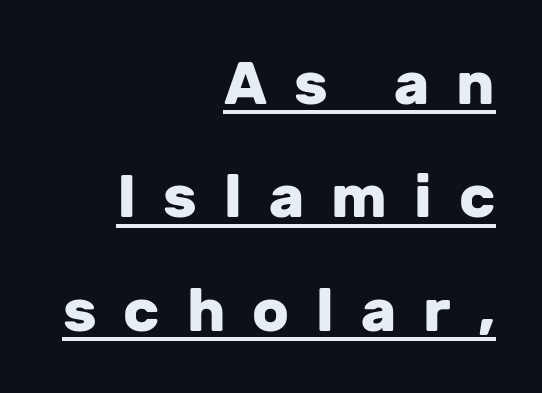
{"serif": "no", "italic": "no", "bold": "yes", "weight": "heavy", "width": "normal", "stroke_contrast": "low", "x_height": "medium", "monospaced": "no", "underline": "yes", "align": "right", "line_spacing_ratio": 1.89, "letter_spacing": "wide", "letter_spacing_em": 0.45, "glyph_px": 60}
